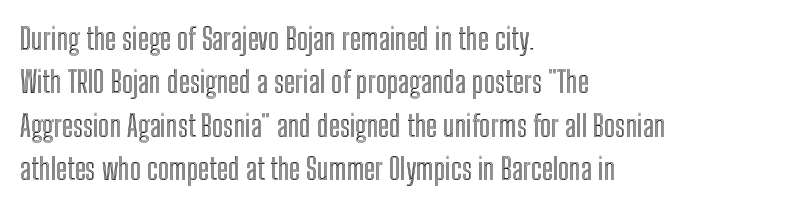
{"italic": "no", "width": "condensed", "x_height": "medium", "monospaced": "no", "underline": "no", "align": "left", "line_spacing": "normal", "line_spacing_ratio": 1.45, "letter_spacing": "normal", "letter_spacing_em": 0.0, "glyph_px": 30}
